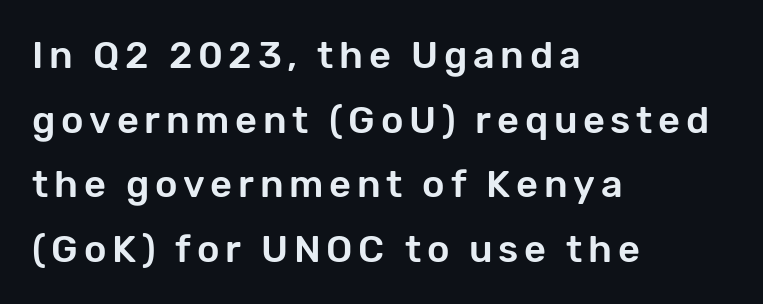
{"serif": "no", "italic": "no", "width": "normal", "stroke_contrast": "low", "x_height": "medium", "monospaced": "no", "underline": "no", "align": "left", "line_spacing": "normal", "line_spacing_ratio": 1.7, "glyph_px": 38}
